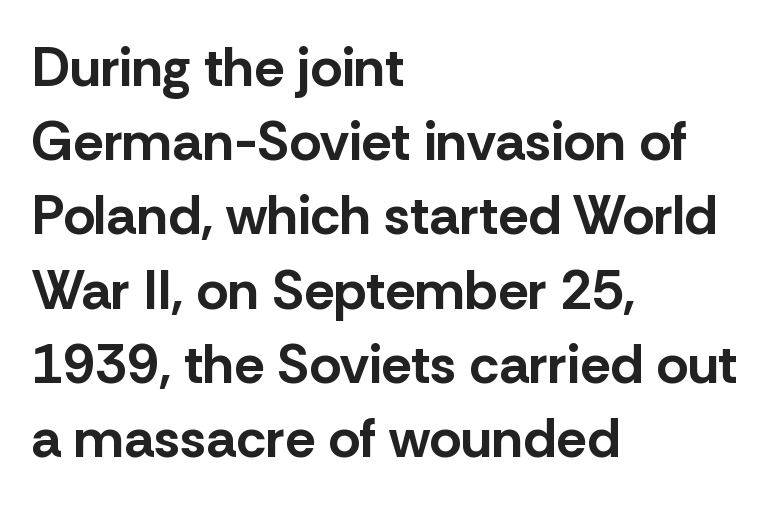
Q: Is the text bold? A: Yes.
Q: Is the text italic (slanted)? A: No, it is upright.
Q: Is the typeface a serif or a sans-serif typeface? A: Sans-serif.
Q: Is the text underlined? A: No.
Q: How is the paragraph aligned? A: Left-aligned.
Q: Is the spacing between letters normal or unusually wide? A: Normal.
Q: Is the spacing between lines tight, normal or loose? A: Normal.
Q: Width (condensed, normal, or wide)? A: Normal.
Q: Stroke contrast? A: Low.
Q: x-height? A: Medium.
Q: Monospaced? A: No.
